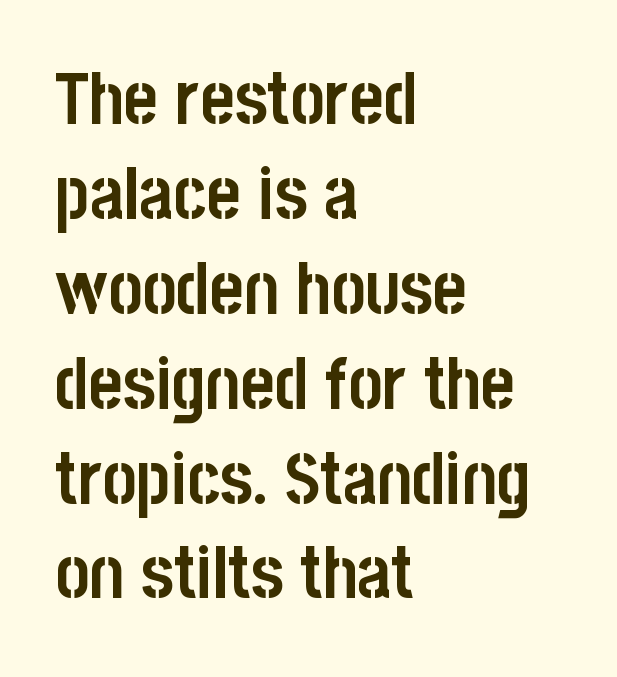
The image shows 73 px semibold, condensed sans-serif type, upright; set left-aligned, normal line spacing (1.3x), normal letter spacing, not underlined; low stroke contrast and a large x-height.
